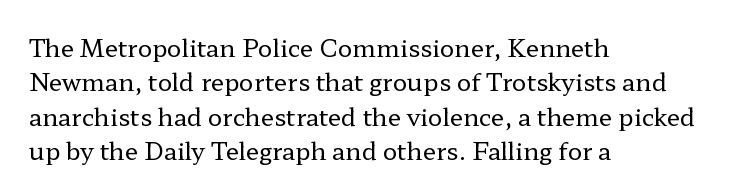
The image shows 24 px text type, upright; set left-aligned, normal line spacing (1.43x), normal letter spacing, not underlined.
